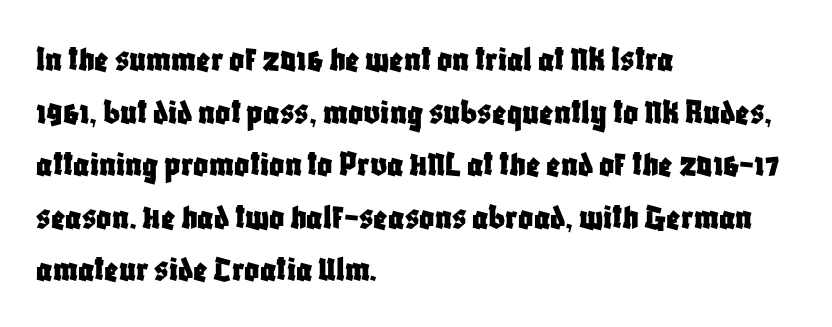
Q: Is the text italic (slanted)? A: No, it is upright.
Q: Is the typeface a serif or a sans-serif typeface? A: Sans-serif.
Q: Is the text underlined? A: No.
Q: How is the paragraph aligned? A: Left-aligned.
Q: Is the spacing between letters normal or unusually wide? A: Normal.
Q: Is the spacing between lines tight, normal or loose? A: Normal.
Q: Width (condensed, normal, or wide)? A: Condensed.
Q: Stroke contrast? A: Low.
Q: x-height? A: Large.
Q: Monospaced? A: No.
